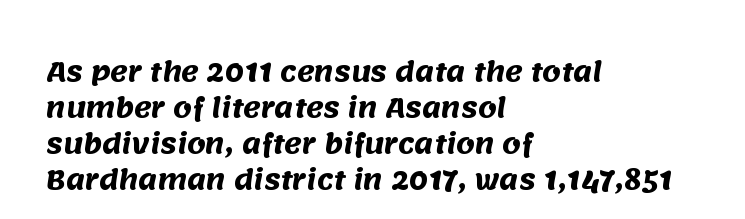
Q: Is the text bold? A: Yes.
Q: Is the text underlined? A: No.
Q: How is the paragraph aligned? A: Left-aligned.
Q: Is the spacing between letters normal or unusually wide? A: Normal.
Q: Is the spacing between lines tight, normal or loose? A: Normal.
